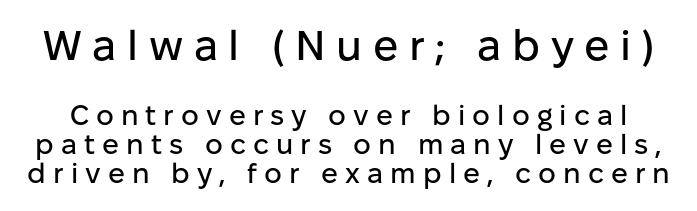
The type sits square on the baseline with zero lean. Baseline-to-baseline distance is barely more than the letter height. Unlike a traditional serif, this face leaves its strokes unadorned. Someone cranked the tracking dial way up on this one. The strip under each line holds only bare page. You could not count columns in this text — the font is proportionally spaced.
